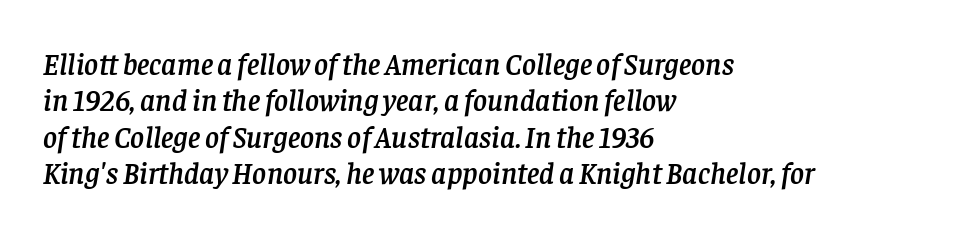
The image shows 30 px serif type, italic (leaning right); set left-aligned, line spacing 1.21x, normal letter spacing, not underlined; low stroke contrast and a large x-height.
